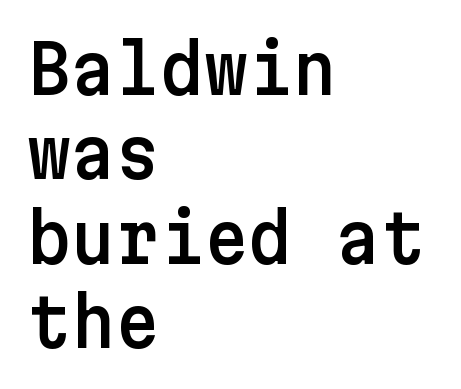
Q: Is the text italic (slanted)? A: No, it is upright.
Q: Is the typeface a serif or a sans-serif typeface? A: Sans-serif.
Q: Is the text underlined? A: No.
Q: How is the paragraph aligned? A: Left-aligned.
Q: Is the spacing between letters normal or unusually wide? A: Normal.
Q: Width (condensed, normal, or wide)? A: Normal.
Q: Stroke contrast? A: Low.
Q: x-height? A: Medium.
